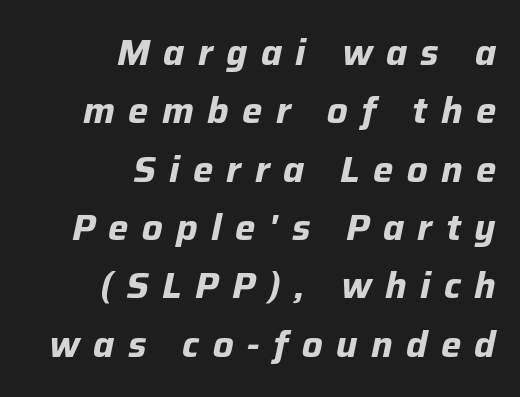
Q: Is the text bold? A: Yes.
Q: Is the text italic (slanted)? A: Yes, it leans right by about 12 degrees.
Q: Is the text underlined? A: No.
Q: How is the paragraph aligned? A: Right-aligned.
Q: Is the spacing between letters normal or unusually wide? A: Unusually wide.
Q: Is the spacing between lines tight, normal or loose? A: Normal.
Q: Width (condensed, normal, or wide)? A: Normal.
Q: Stroke contrast? A: Low.
Q: x-height? A: Medium.
Q: Monospaced? A: No.
